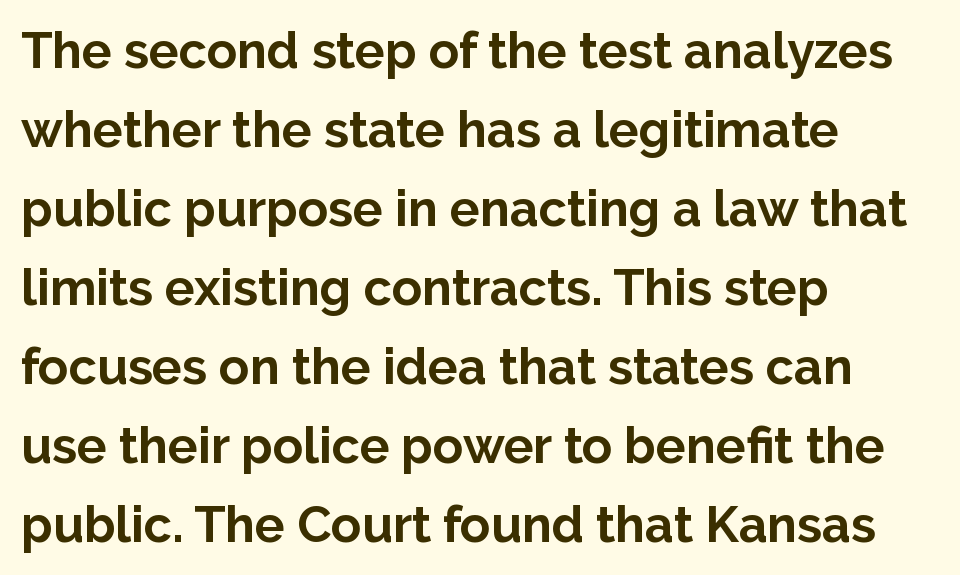
The image shows 50 px bold sans-serif type, upright; set left-aligned, normal line spacing (1.58x), normal letter spacing, not underlined; low stroke contrast and a medium x-height.
